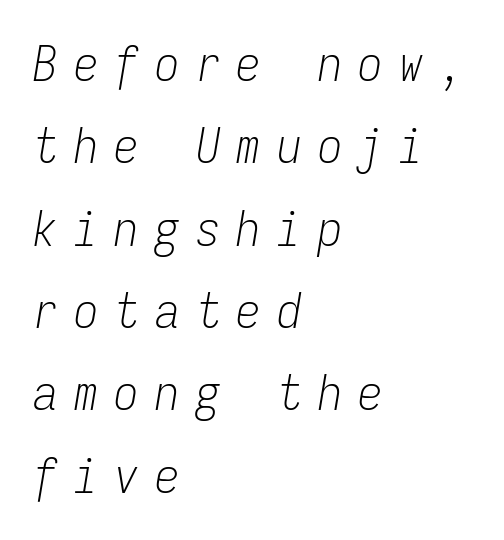
The foot of each line stays bare and open. This reads as an unemphasized weight, regular at the heaviest. Teacher's note: observe the even left margin — that is flush-left alignment. The line texture is sparse and dotted thanks to wide tracking. Here the designer chose a console-style face with uniform glyph widths. Line spacing here is normal.
